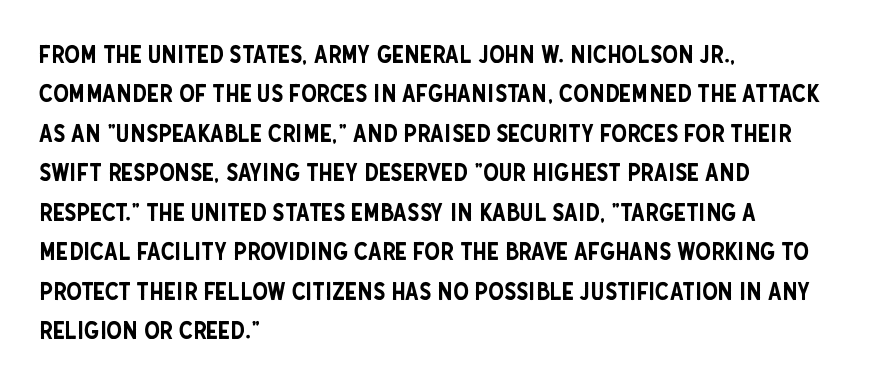
Q: Is the text italic (slanted)? A: No, it is upright.
Q: Is the text underlined? A: No.
Q: How is the paragraph aligned? A: Left-aligned.
Q: Is the spacing between letters normal or unusually wide? A: Normal.
Q: Is the spacing between lines tight, normal or loose? A: Normal.
